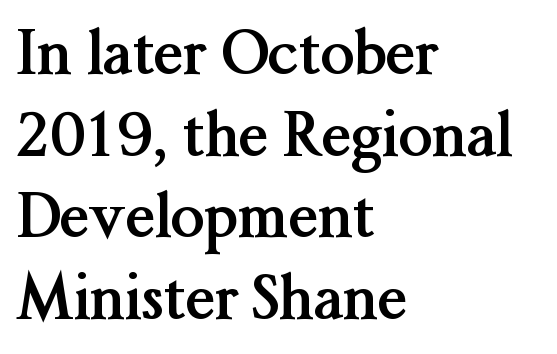
The image shows 60 px semibold serif type, upright; set left-aligned, normal line spacing (1.36x), normal letter spacing, not underlined; medium stroke contrast and a medium x-height.
